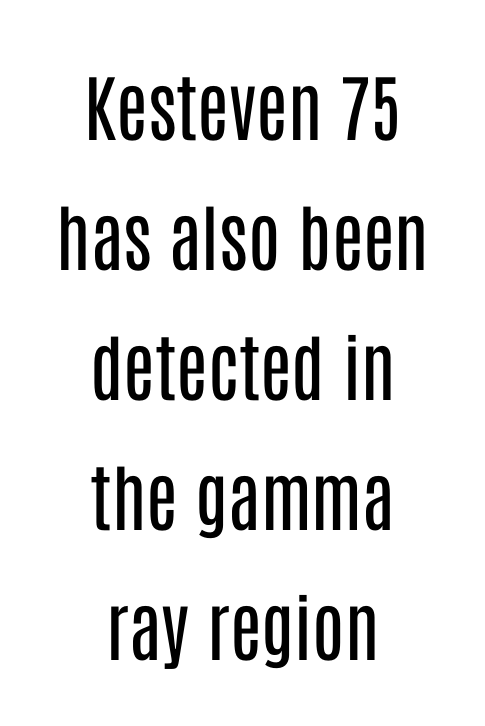
The image shows 73 px regular-weight, condensed sans-serif type, upright; set centered, line spacing 1.78x, normal letter spacing, not underlined; low stroke contrast and a large x-height.
